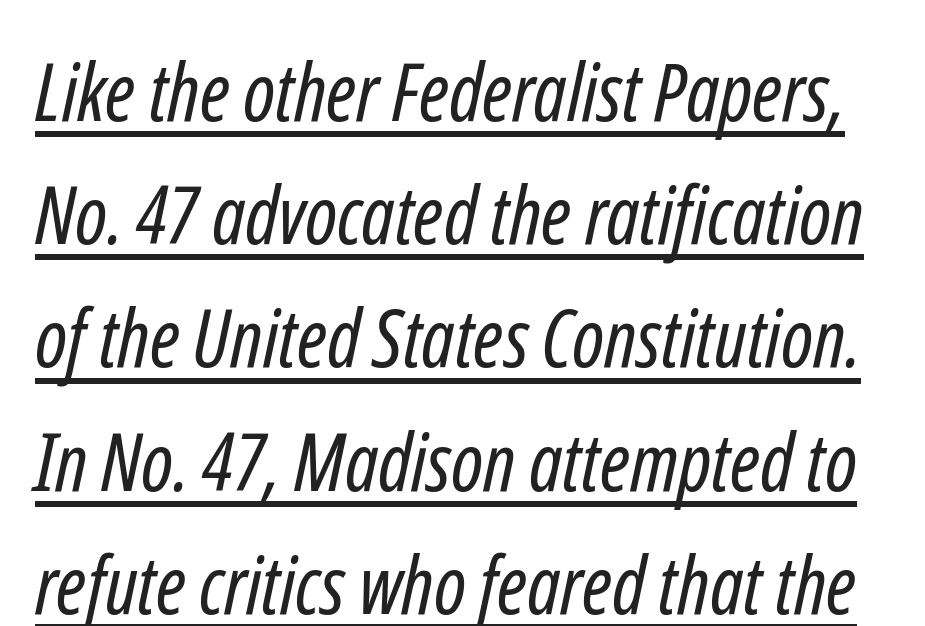
Quick note: interline space is typical. You can tell from the bare stems that sans-serif type was used. This is not heavy type; no bold has been used. The face used here is rendered with its standard letterfit. A rule runs beneath these lines of type. The face used here is proportionally spaced, like ordinary book or web type.
